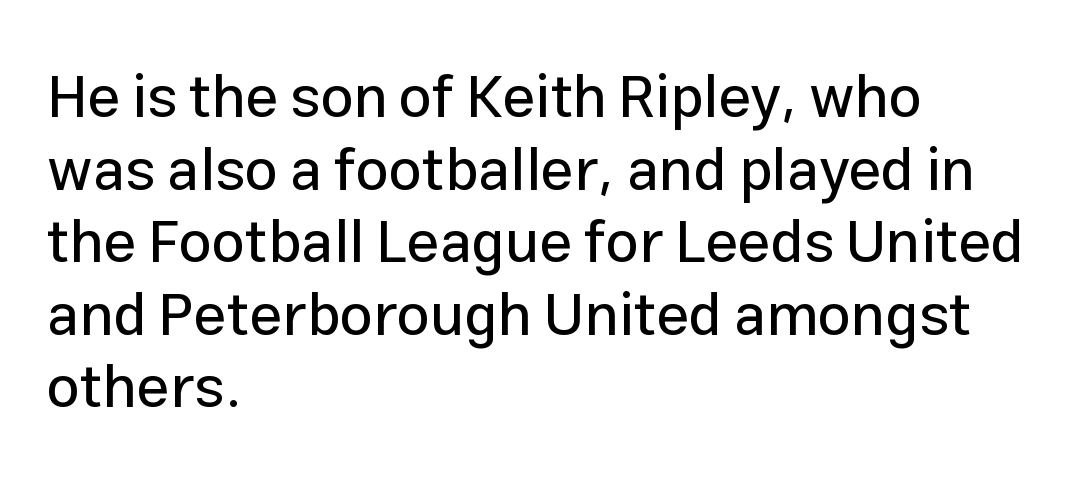
Q: Is the text italic (slanted)? A: No, it is upright.
Q: Is the typeface a serif or a sans-serif typeface? A: Sans-serif.
Q: Is the text underlined? A: No.
Q: How is the paragraph aligned? A: Left-aligned.
Q: Is the spacing between letters normal or unusually wide? A: Normal.
Q: Width (condensed, normal, or wide)? A: Normal.
Q: Stroke contrast? A: Low.
Q: x-height? A: Medium.
Q: Monospaced? A: No.
